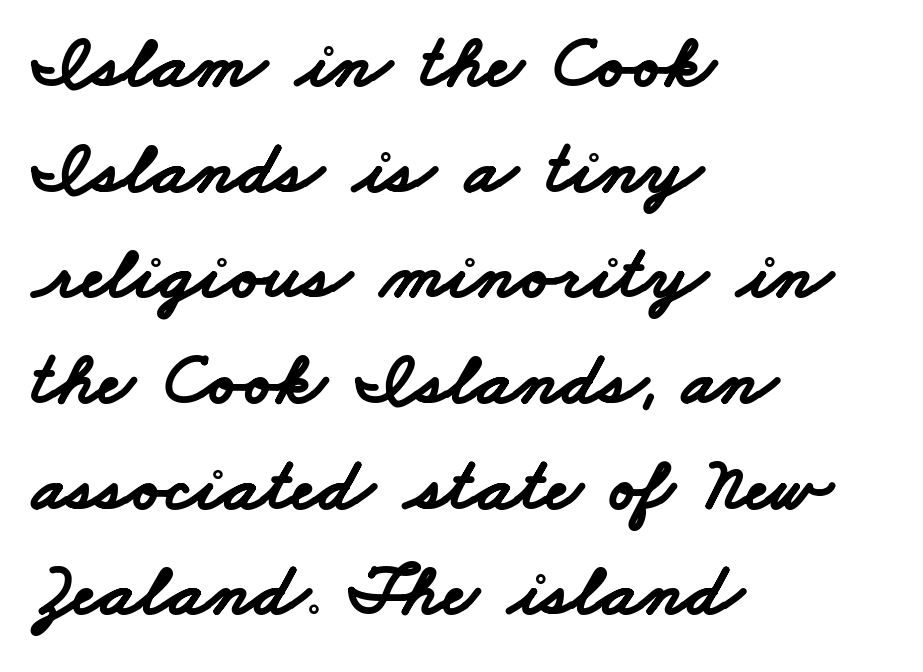
{"serif": "no", "bold": "yes", "weight": "bold", "width": "wide", "stroke_contrast": "low", "x_height": "small", "monospaced": "no", "underline": "no", "align": "left", "line_spacing": "normal", "line_spacing_ratio": 1.39, "letter_spacing": "normal", "letter_spacing_em": 0.0, "glyph_px": 76}
